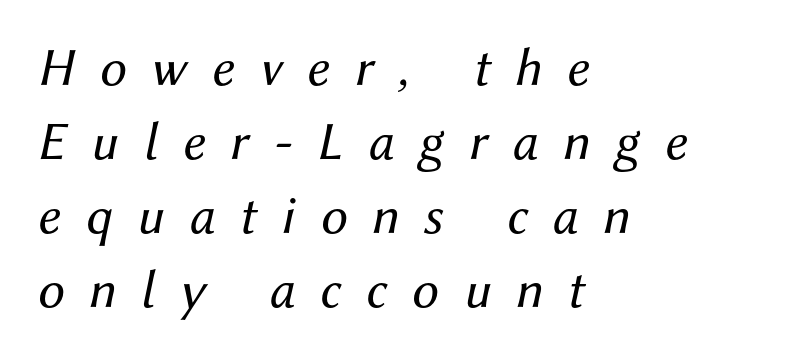
{"italic": "yes", "lean": "right", "slant_degrees": 12, "bold": "no", "weight": "regular", "width": "normal", "stroke_contrast": "medium", "x_height": "medium", "monospaced": "no", "underline": "no", "align": "left", "line_spacing": "normal", "line_spacing_ratio": 1.37, "letter_spacing": "wide", "letter_spacing_em": 0.46, "glyph_px": 54}
